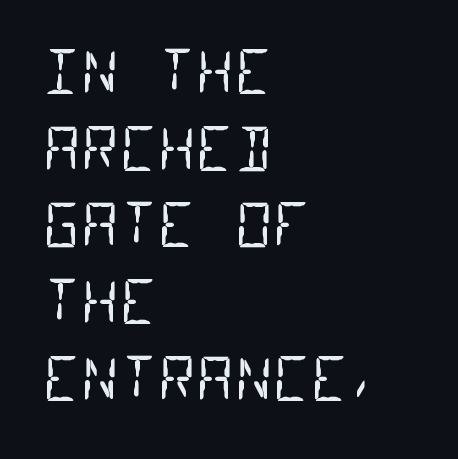
The image shows 59 px regular-weight, condensed sans-serif type, monospaced; set left-aligned, normal line spacing (1.3x), normal letter spacing, not underlined; low stroke contrast and a large x-height.
